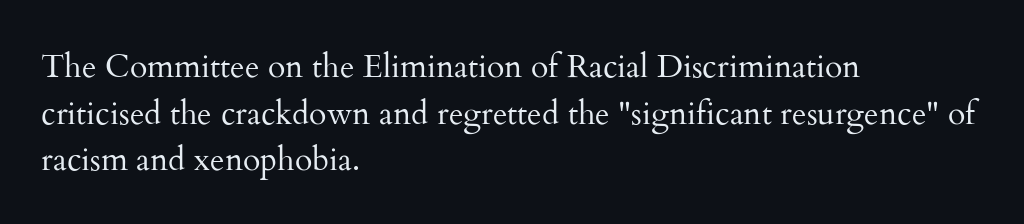
This sample is left-justified, so line endings fall wherever the words run out. Honestly, the letter spacing is just normal — you wouldn't notice it. Rows of type keep a routine distance in the vertical direction. The specimen reads as upright at a glance. The passage shown is typeset with a serif family. Lines of text with bare space underneath.
